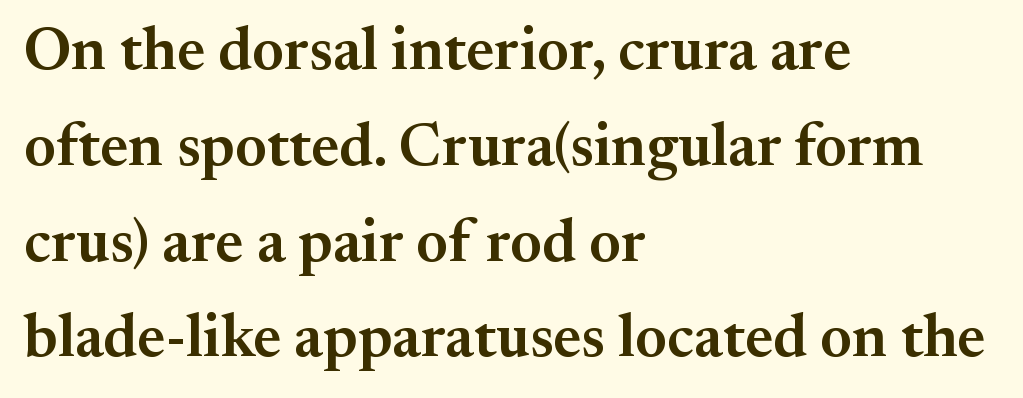
The image shows 61 px semibold serif type, upright; set left-aligned, normal line spacing (1.57x), normal letter spacing, not underlined; medium stroke contrast and a small x-height.
